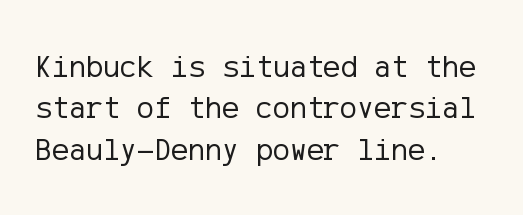
{"serif": "no", "italic": "no", "bold": "no", "weight": "regular", "width": "normal", "stroke_contrast": "low", "x_height": "medium", "underline": "no", "align": "left", "line_spacing": "normal", "line_spacing_ratio": 1.29, "letter_spacing": "normal", "letter_spacing_em": 0.0, "glyph_px": 32}
